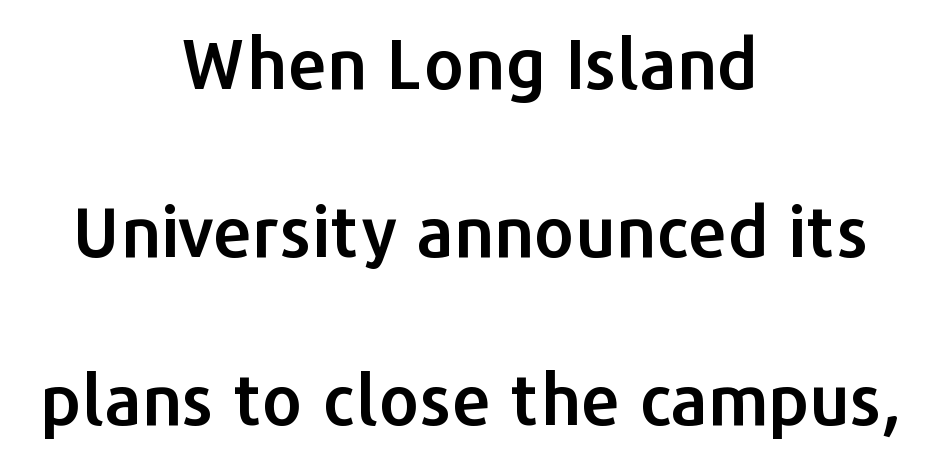
The image shows 70 px sans-serif type, upright; set centered, loose line spacing (2.4x), normal letter spacing, not underlined; low stroke contrast and a medium x-height.
